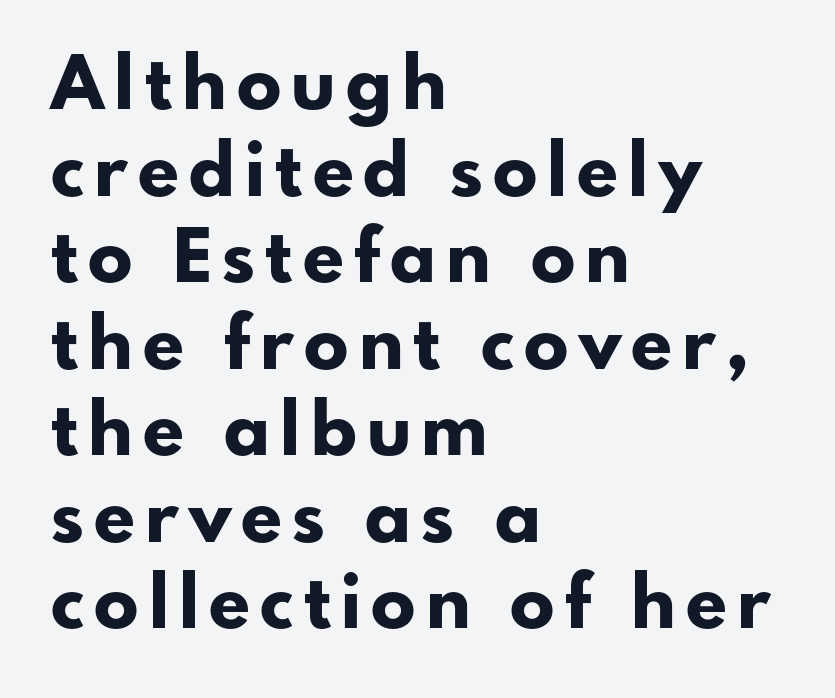
Here the designer chose a conventional face with non-uniform glyph widths. Only glyphs here, with clear space below each row. Check where the strokes stop: nothing finishes them off — pure sans. The typesetter chose a ragged-right arrangement here.
